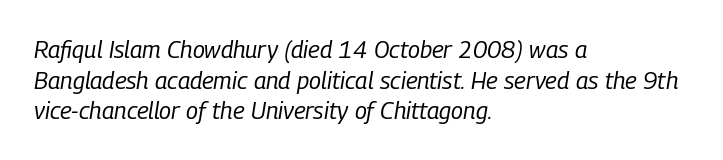
Q: Is the text bold? A: No.
Q: Is the text italic (slanted)? A: Yes, it leans right by about 9 degrees.
Q: Is the text underlined? A: No.
Q: How is the paragraph aligned? A: Left-aligned.
Q: Is the spacing between letters normal or unusually wide? A: Normal.
Q: Is the spacing between lines tight, normal or loose? A: Normal.
